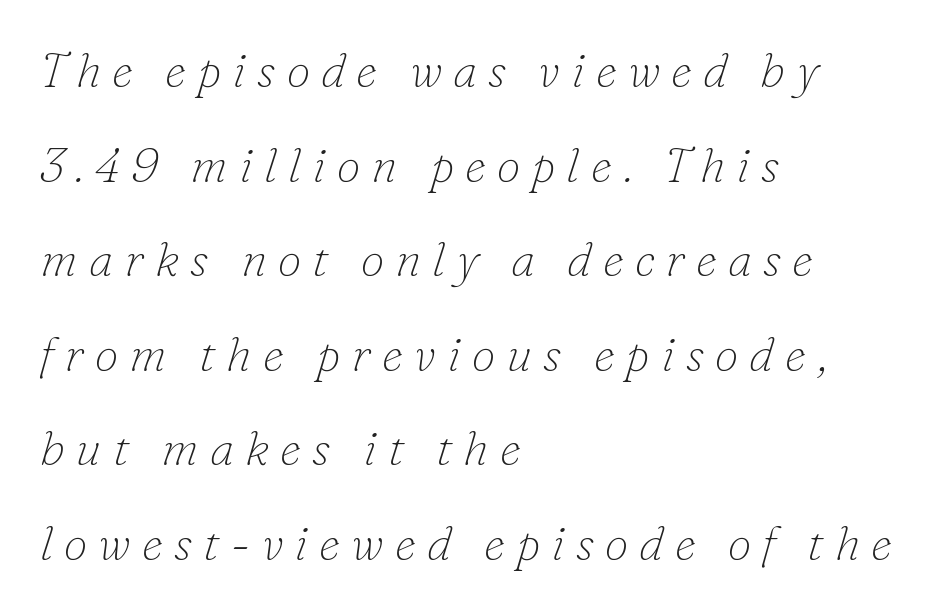
Q: Is the text bold? A: No.
Q: Is the text italic (slanted)? A: Yes, it leans right by about 16 degrees.
Q: Is the typeface a serif or a sans-serif typeface? A: Serif.
Q: Is the text underlined? A: No.
Q: How is the paragraph aligned? A: Left-aligned.
Q: Is the spacing between letters normal or unusually wide? A: Unusually wide.
Q: Is the spacing between lines tight, normal or loose? A: Loose.
Q: Width (condensed, normal, or wide)? A: Normal.
Q: Stroke contrast? A: Low.
Q: x-height? A: Small.
Q: Monospaced? A: No.
